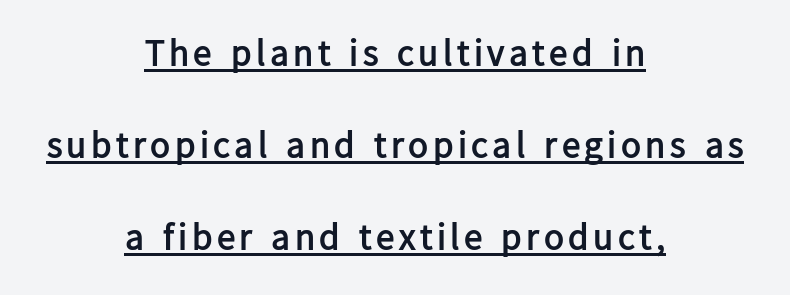
{"serif": "no", "italic": "no", "bold": "yes", "weight": "semibold", "width": "normal", "stroke_contrast": "low", "x_height": "medium", "monospaced": "no", "underline": "yes", "align": "center", "line_spacing": "loose", "line_spacing_ratio": 2.48, "glyph_px": 37}
